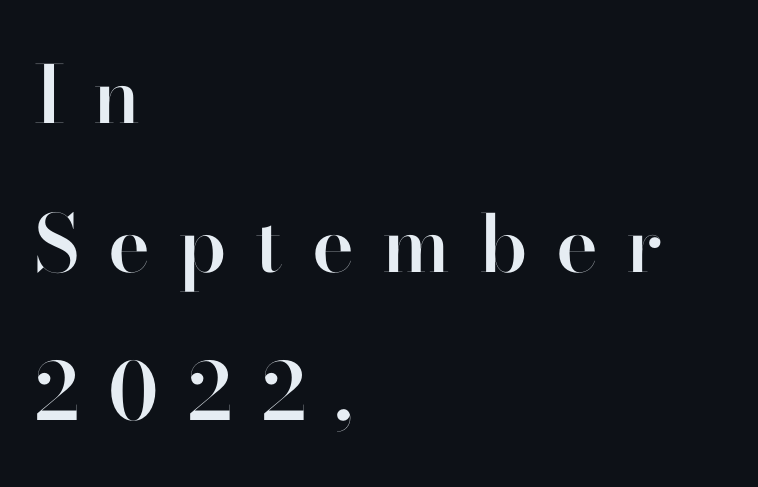
Q: Is the text bold? A: Semi-bold.
Q: Is the text italic (slanted)? A: No, it is upright.
Q: Is the typeface a serif or a sans-serif typeface? A: Sans-serif.
Q: Is the text underlined? A: No.
Q: How is the paragraph aligned? A: Left-aligned.
Q: Is the spacing between letters normal or unusually wide? A: Unusually wide.
Q: Width (condensed, normal, or wide)? A: Normal.
Q: Stroke contrast? A: High.
Q: x-height? A: Small.
Q: Monospaced? A: No.
